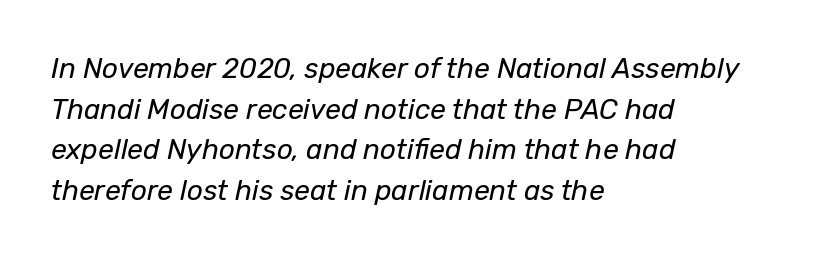
Q: Is the text bold? A: No.
Q: Is the text italic (slanted)? A: Yes, it leans right by about 12 degrees.
Q: Is the text underlined? A: No.
Q: How is the paragraph aligned? A: Left-aligned.
Q: Is the spacing between letters normal or unusually wide? A: Normal.
Q: Is the spacing between lines tight, normal or loose? A: Normal.
Q: Width (condensed, normal, or wide)? A: Normal.
Q: Stroke contrast? A: Low.
Q: x-height? A: Medium.
Q: Monospaced? A: No.
